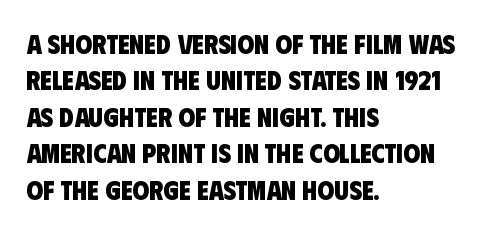
The image shows 27 px bold type; set left-aligned, normal line spacing (1.35x), normal letter spacing, not underlined.
